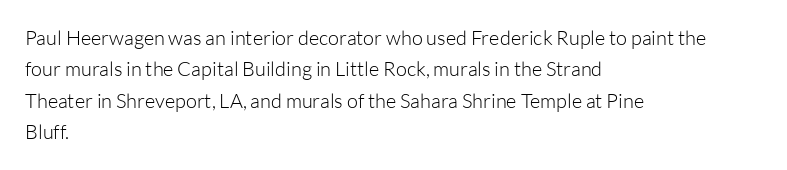
The image shows 20 px text type, upright; set left-aligned, normal line spacing (1.57x), normal letter spacing, not underlined.
